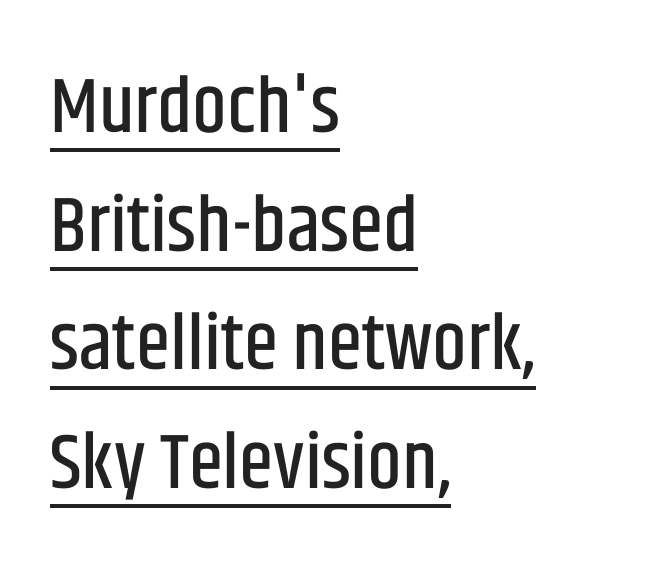
There is no visible air inserted between adjacent glyphs. The lettering is marked with a stroke running underneath it. Caption: multi-line text, flush left, ragged right. Font category for this specimen: sans-serif.
